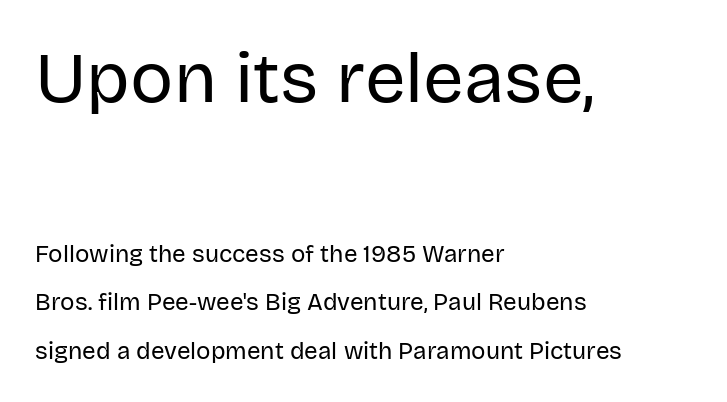
{"serif": "no", "italic": "no", "bold": "no", "weight": "regular", "width": "normal", "stroke_contrast": "low", "x_height": "large", "monospaced": "no", "underline": "no", "align": "left", "line_spacing": "loose", "line_spacing_ratio": 2.03, "letter_spacing": "normal", "letter_spacing_em": 0.0, "larger_block": "first", "size_ratio": 3.0, "glyph_px": 72}
